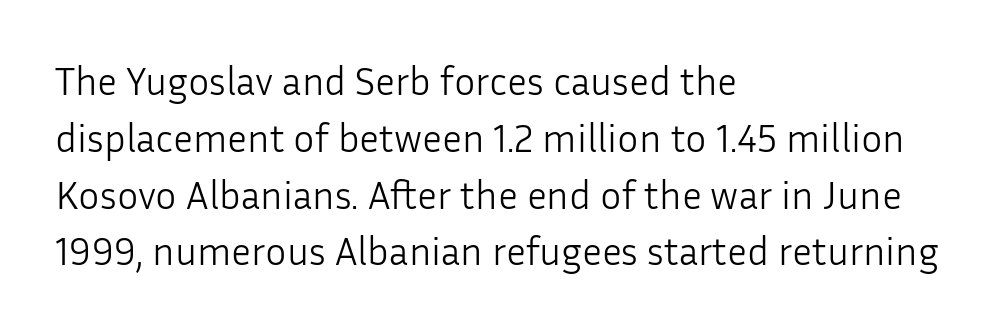
The image shows 40 px light sans-serif type, upright; set left-aligned, normal line spacing (1.42x), normal letter spacing, not underlined; low stroke contrast and a medium x-height.
